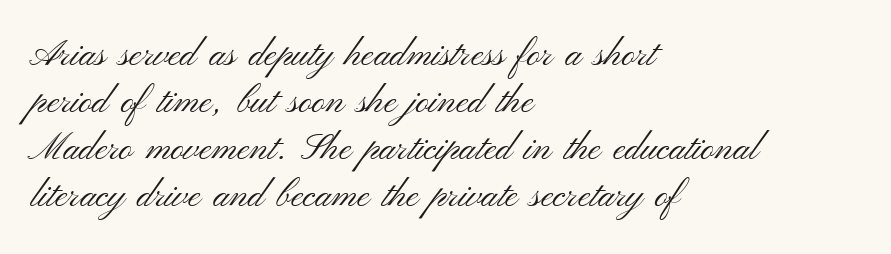
Q: Is the text bold? A: No.
Q: Is the text italic (slanted)? A: Yes.
Q: Is the typeface a serif or a sans-serif typeface? A: Sans-serif.
Q: Is the text underlined? A: No.
Q: How is the paragraph aligned? A: Left-aligned.
Q: Is the spacing between letters normal or unusually wide? A: Normal.
Q: Is the spacing between lines tight, normal or loose? A: Normal.
Q: Width (condensed, normal, or wide)? A: Wide.
Q: Stroke contrast? A: Medium.
Q: x-height? A: Small.
Q: Monospaced? A: No.
